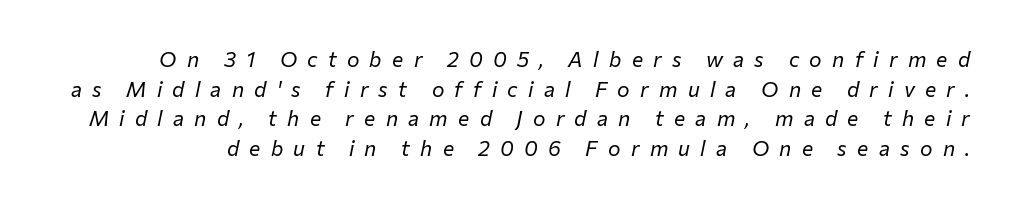
The line texture is sparse and dotted thanks to wide tracking. A bare baseline throughout the passage. Slanted lettering throughout. The vertical gap from one line to the next is medium. Is this a heavy cut? Hardly; it is regular or lighter.
